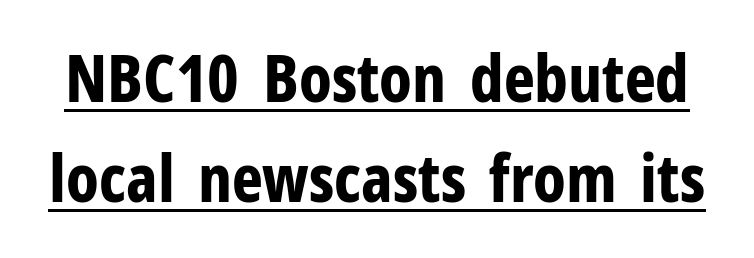
Q: Is the text bold? A: Yes.
Q: Is the text italic (slanted)? A: No, it is upright.
Q: Is the typeface a serif or a sans-serif typeface? A: Sans-serif.
Q: Is the text underlined? A: Yes.
Q: Is the spacing between letters normal or unusually wide? A: Normal.
Q: Is the spacing between lines tight, normal or loose? A: Normal.
Q: Width (condensed, normal, or wide)? A: Condensed.
Q: Stroke contrast? A: Low.
Q: x-height? A: Medium.
Q: Monospaced? A: No.
